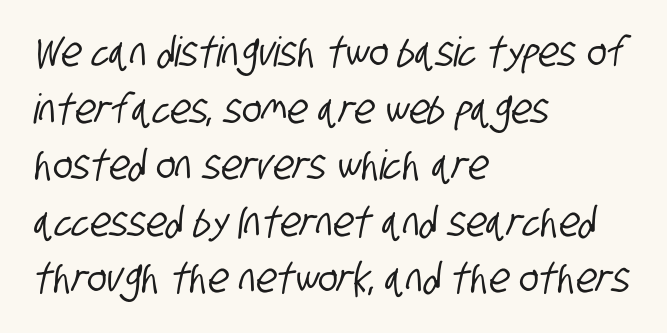
Q: Is the typeface a serif or a sans-serif typeface? A: Sans-serif.
Q: Is the text underlined? A: No.
Q: How is the paragraph aligned? A: Left-aligned.
Q: Is the spacing between letters normal or unusually wide? A: Normal.
Q: Is the spacing between lines tight, normal or loose? A: Normal.
Q: Width (condensed, normal, or wide)? A: Condensed.
Q: Stroke contrast? A: Low.
Q: x-height? A: Large.
Q: Monospaced? A: No.
